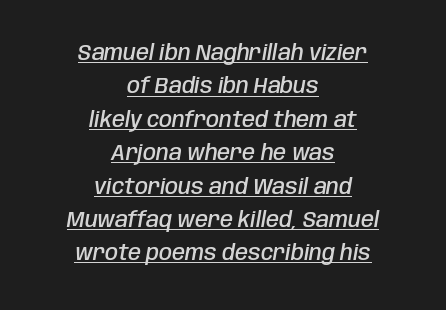
The image shows 21 px text type, italic (leaning right); set centered, normal line spacing (1.59x), normal letter spacing, underlined.
